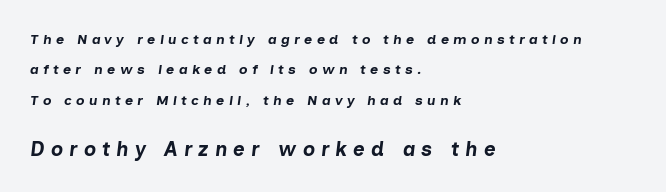
Q: Is the text bold? A: Yes.
Q: Is the text italic (slanted)? A: Yes, it leans right by about 7 degrees.
Q: Is the text underlined? A: No.
Q: How is the paragraph aligned? A: Left-aligned.
Q: Is the spacing between letters normal or unusually wide? A: Unusually wide.
Q: Is the spacing between lines tight, normal or loose? A: Loose.
Q: Which block of text is set in a larger size, the first (top) or the second (bottom)? A: The second (bottom) one.
